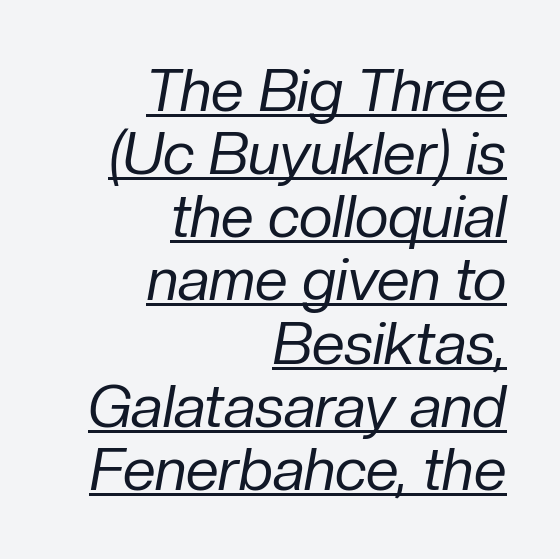
The image shows 59 px regular-weight type, italic (leaning right); set right-aligned, tight line spacing (1.07x), normal letter spacing, underlined; low stroke contrast and a medium x-height.
